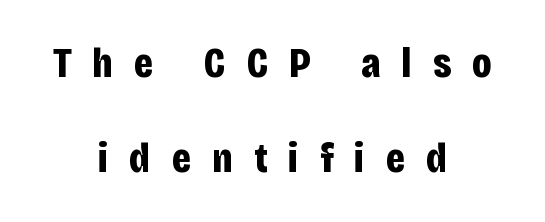
These lines are composed in type without serifs. Casual observation: everything's sitting right in the middle. Every letter is thick-stroked: bold, no question. The face used here is proportionally spaced, like ordinary book or web type.
